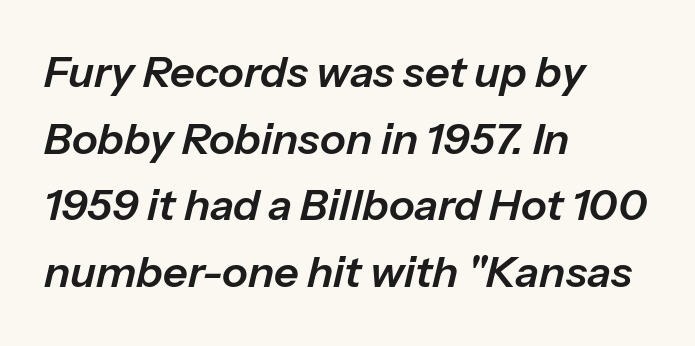
{"italic": "yes", "lean": "right", "slant_degrees": 13, "width": "normal", "stroke_contrast": "low", "x_height": "medium", "monospaced": "no", "underline": "no", "align": "left", "line_spacing": "normal", "line_spacing_ratio": 1.55, "letter_spacing": "normal", "letter_spacing_em": 0.0, "glyph_px": 43}
